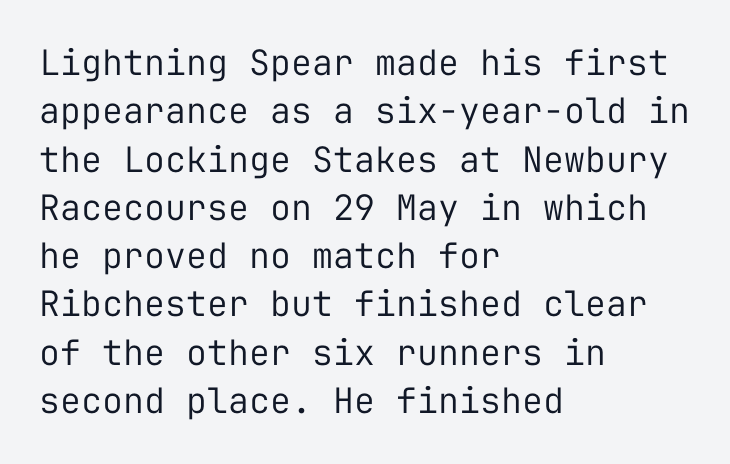
The image shows 35 px regular-weight sans-serif type, upright, monospaced; set left-aligned, normal line spacing (1.38x), normal letter spacing, not underlined; low stroke contrast and a medium x-height.
